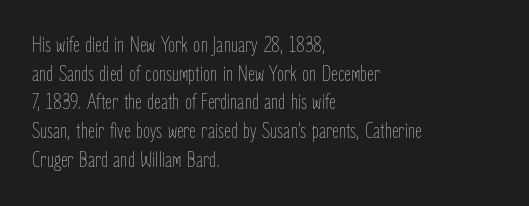
{"italic": "no", "bold": "no", "underline": "no", "align": "left", "line_spacing": "normal", "line_spacing_ratio": 1.25, "letter_spacing": "normal", "letter_spacing_em": 0.0, "glyph_px": 23}
